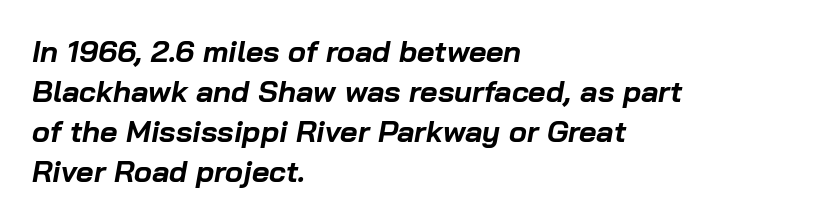
The image shows 30 px bold type, italic (leaning right); set left-aligned, normal line spacing (1.33x), normal letter spacing, not underlined; low stroke contrast and a medium x-height.
